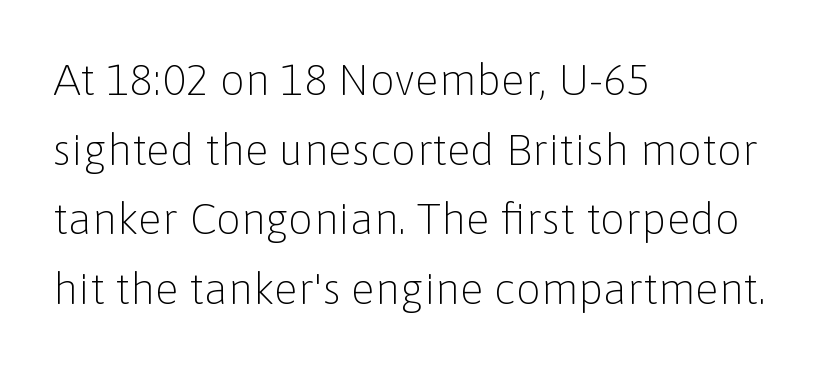
Q: Is the text bold? A: No.
Q: Is the text italic (slanted)? A: No, it is upright.
Q: Is the typeface a serif or a sans-serif typeface? A: Sans-serif.
Q: Is the text underlined? A: No.
Q: How is the paragraph aligned? A: Left-aligned.
Q: Is the spacing between letters normal or unusually wide? A: Normal.
Q: Is the spacing between lines tight, normal or loose? A: Normal.
Q: Width (condensed, normal, or wide)? A: Normal.
Q: Stroke contrast? A: Low.
Q: x-height? A: Medium.
Q: Monospaced? A: No.
